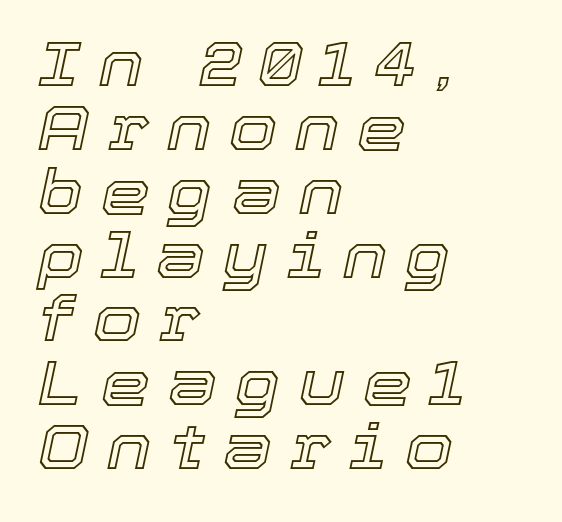
The image shows 62 px text type, italic (leaning right); set left-aligned, tight line spacing (1.03x), unusually wide letter spacing (+0.29 em), not underlined; a medium x-height.
